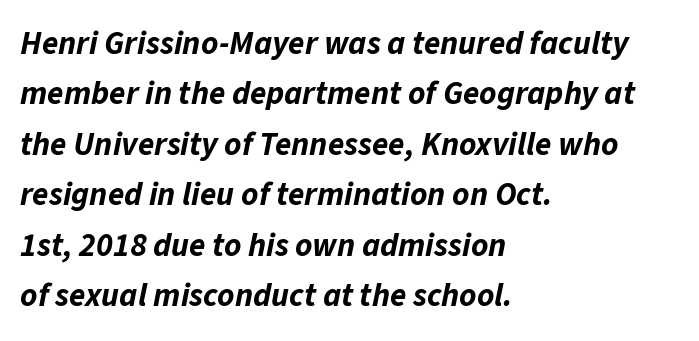
{"italic": "yes", "lean": "right", "slant_degrees": 11, "bold": "yes", "weight": "bold", "width": "normal", "stroke_contrast": "low", "x_height": "medium", "monospaced": "no", "underline": "no", "align": "left", "line_spacing": "normal", "line_spacing_ratio": 1.53, "letter_spacing": "normal", "letter_spacing_em": 0.0, "glyph_px": 33}
